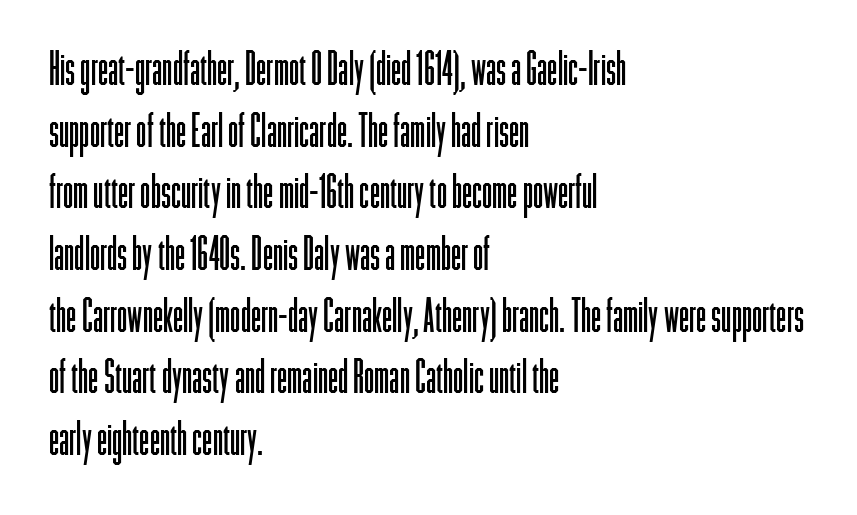
Q: Is the text bold? A: No.
Q: Is the text italic (slanted)? A: No, it is upright.
Q: Is the typeface a serif or a sans-serif typeface? A: Sans-serif.
Q: Is the text underlined? A: No.
Q: How is the paragraph aligned? A: Left-aligned.
Q: Is the spacing between letters normal or unusually wide? A: Normal.
Q: Is the spacing between lines tight, normal or loose? A: Normal.
Q: Width (condensed, normal, or wide)? A: Condensed.
Q: Stroke contrast? A: Low.
Q: x-height? A: Medium.
Q: Monospaced? A: No.
